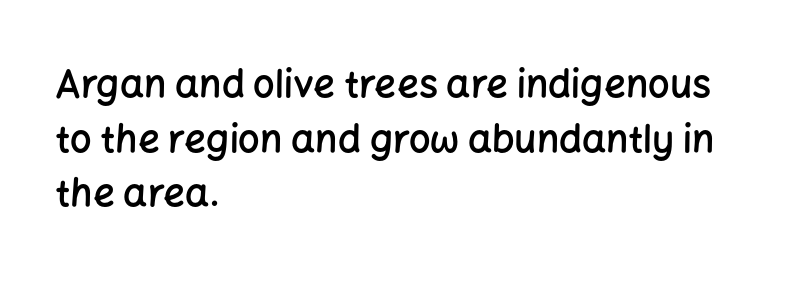
The image shows 38 px semibold sans-serif type, upright; set left-aligned, normal line spacing (1.44x), normal letter spacing, not underlined; low stroke contrast and a medium x-height.
